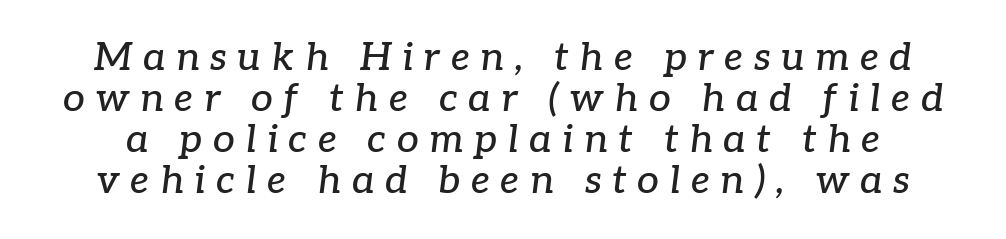
Is this a sans? No — the strokes have serifs. This rendering features lettering with no underline. When letters slant like this, we call the style italic. Does the leading feel generous? Not at all — it's pinched. Loose tracking; the words dissolve into strings of separated letters.
